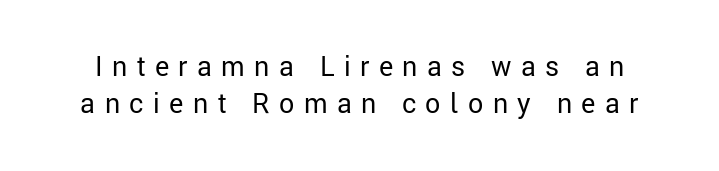
The image shows 27 px text type, upright; set normal line spacing (1.38x), unusually wide letter spacing (+0.35 em), not underlined.
